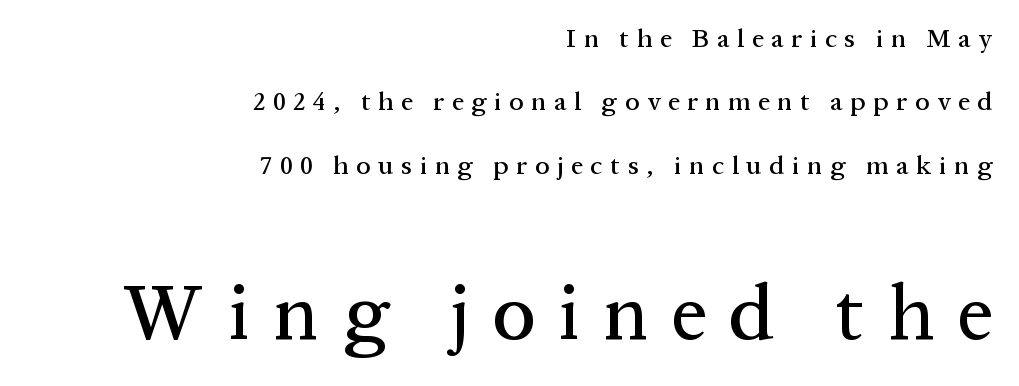
A flush-right, rag-left setting is used for this passage. Tracking value appears strongly positive — letters spread wide. To sum up the face: it has serifs. Reading top to bottom, the characters get bigger at the block break. Quick note: not italic, upright. Here the designer chose a conventional face with non-uniform glyph widths.
